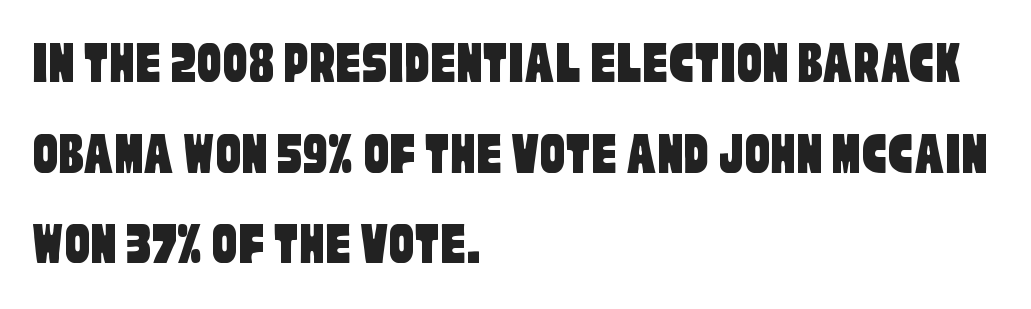
{"serif": "no", "width": "condensed", "stroke_contrast": "low", "x_height": "large", "monospaced": "no", "underline": "no", "align": "left", "line_spacing": "normal", "line_spacing_ratio": 1.46, "letter_spacing": "normal", "letter_spacing_em": 0.0, "glyph_px": 62}
